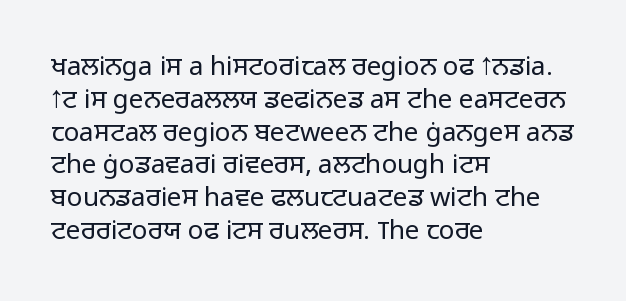
{"italic": "no", "bold": "no", "underline": "no", "align": "left", "line_spacing": "normal", "line_spacing_ratio": 1.26, "letter_spacing": "normal", "letter_spacing_em": 0.0, "glyph_px": 26}
